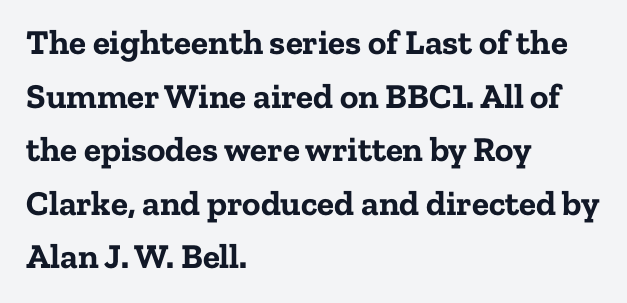
Q: Is the text bold? A: Yes.
Q: Is the text italic (slanted)? A: No, it is upright.
Q: Is the typeface a serif or a sans-serif typeface? A: Serif.
Q: Is the text underlined? A: No.
Q: How is the paragraph aligned? A: Left-aligned.
Q: Is the spacing between letters normal or unusually wide? A: Normal.
Q: Is the spacing between lines tight, normal or loose? A: Normal.
Q: Width (condensed, normal, or wide)? A: Normal.
Q: Stroke contrast? A: Low.
Q: x-height? A: Medium.
Q: Monospaced? A: No.
